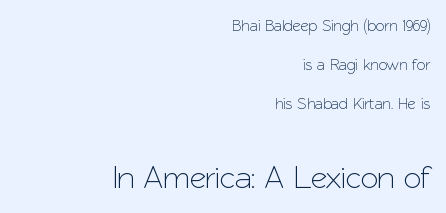
{"serif": "no", "italic": "no", "width": "normal", "stroke_contrast": "low", "x_height": "medium", "monospaced": "no", "underline": "no", "align": "right", "line_spacing": "loose", "line_spacing_ratio": 2.45, "letter_spacing": "normal", "letter_spacing_em": 0.0, "larger_block": "second", "size_ratio": 2.0, "glyph_px": 32}
